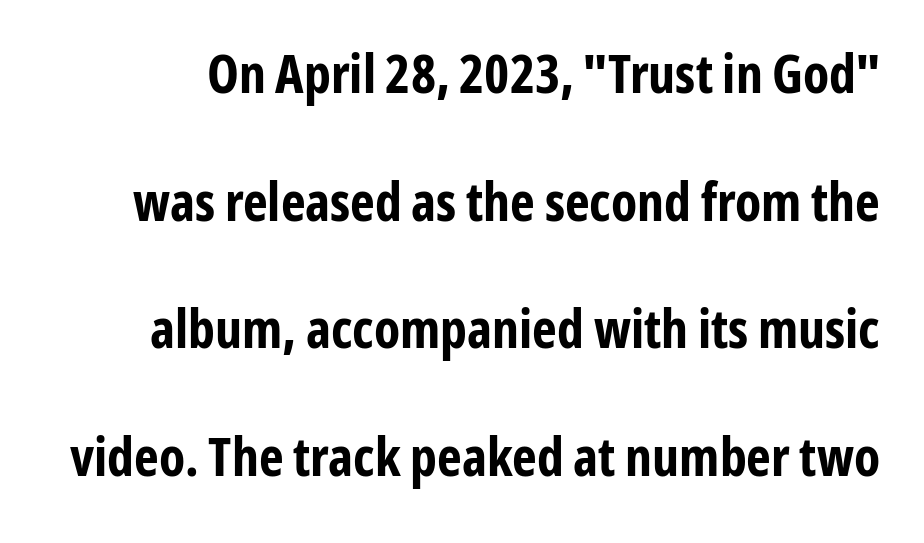
Q: Is the text bold? A: Yes.
Q: Is the text italic (slanted)? A: No, it is upright.
Q: Is the typeface a serif or a sans-serif typeface? A: Sans-serif.
Q: Is the text underlined? A: No.
Q: Is the spacing between letters normal or unusually wide? A: Normal.
Q: Is the spacing between lines tight, normal or loose? A: Loose.
Q: Width (condensed, normal, or wide)? A: Condensed.
Q: Stroke contrast? A: Low.
Q: x-height? A: Medium.
Q: Monospaced? A: No.
